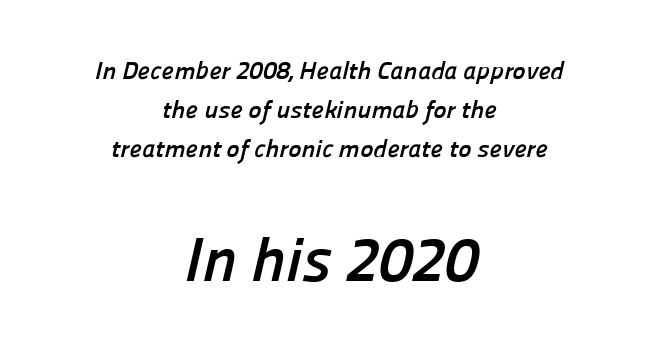
Compare the two chunks: the lower has the greater cap height. The setting favours the middle, as headings and verse often do. Examine the stroke ends and you'll find no serifs. These lines keep a tight, regular rhythm from letter to letter. Has an underline been added? It has not.
